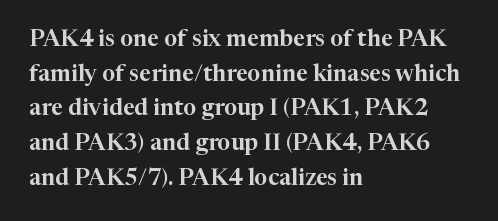
{"italic": "no", "underline": "no", "align": "left", "line_spacing": "normal", "line_spacing_ratio": 1.51, "letter_spacing": "normal", "letter_spacing_em": 0.0, "glyph_px": 23}
